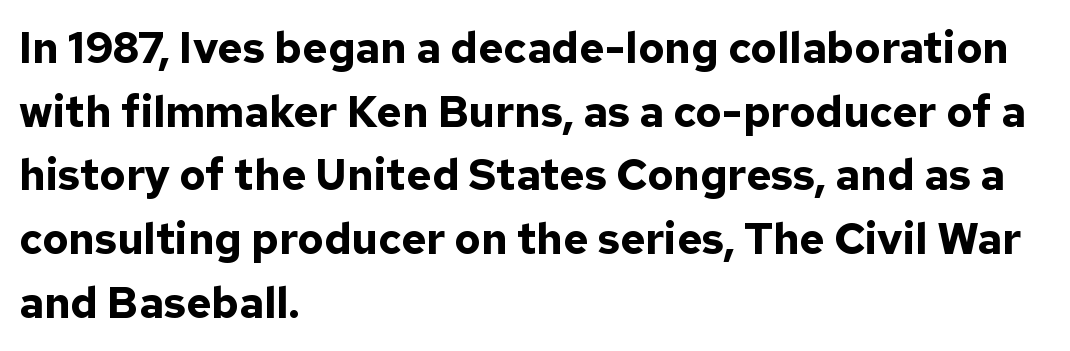
{"serif": "no", "italic": "no", "bold": "yes", "weight": "bold", "width": "normal", "stroke_contrast": "low", "x_height": "medium", "monospaced": "no", "underline": "no", "align": "left", "line_spacing": "normal", "line_spacing_ratio": 1.48, "letter_spacing": "normal", "letter_spacing_em": 0.0, "glyph_px": 43}
